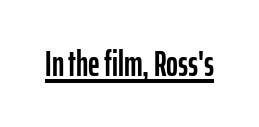
{"serif": "no", "italic": "no", "width": "condensed", "stroke_contrast": "low", "x_height": "medium", "monospaced": "no", "underline": "yes", "letter_spacing": "normal", "letter_spacing_em": 0.0, "glyph_px": 36}
